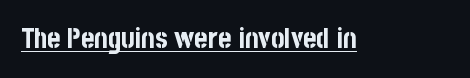
Each letter keeps its own natural width here, so spacing adapts to shape. Thick stems and heavy bowls — unmistakably bold. The glyphs in this specimen are sans serif. Unlike italic type, these characters show no tilt at all.
